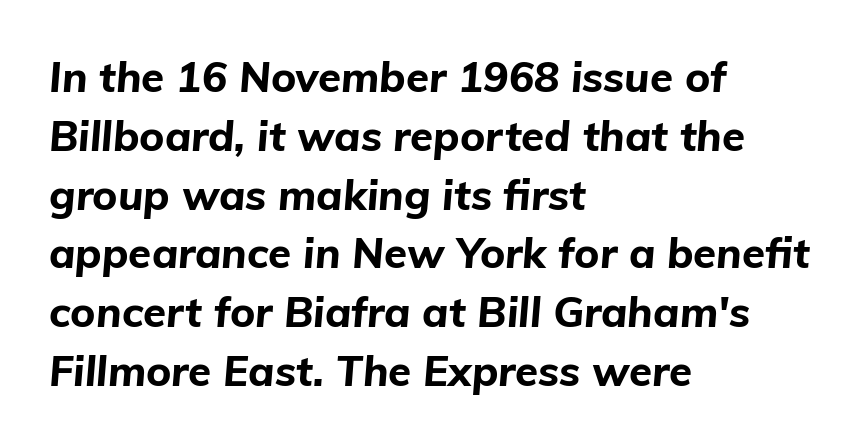
The face used here is proportionally spaced, like ordinary book or web type. In CSS terms this would be text-align: left. The type is set solid horizontally, with unmodified tracking. An italicized treatment has been applied to the whole sample. Look at the stroke-to-counter ratio: heavy, a bold. Is there much room between lines? A standard amount, neither cramped nor airy.
